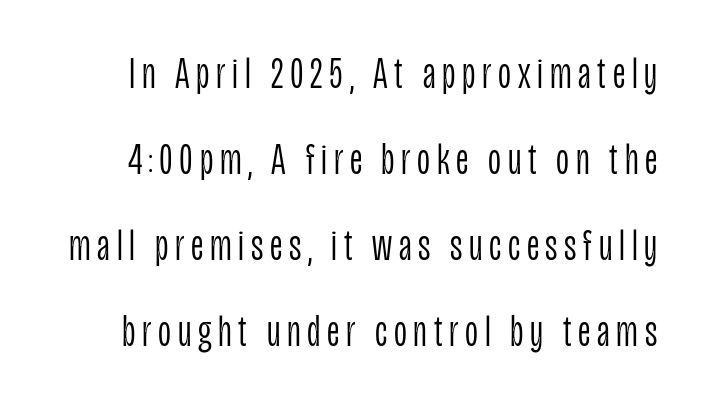
The image shows 45 px light, condensed sans-serif type, upright; set loose line spacing (1.91x), not underlined; low stroke contrast and a large x-height.
